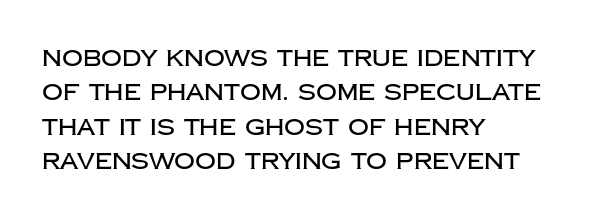
The image shows 23 px text type, upright; set left-aligned, normal line spacing (1.49x), normal letter spacing, not underlined.
